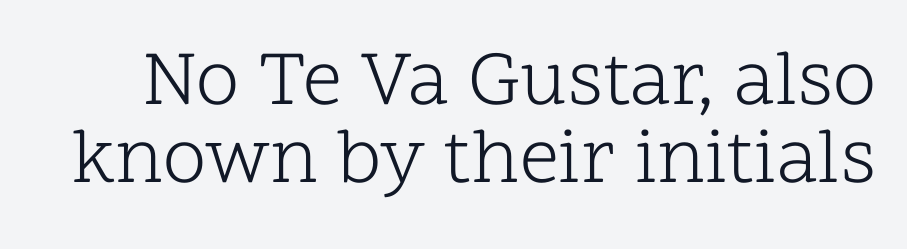
The typography opts for an upright posture over an oblique one. Each stroke keeps to a modest, everyday thickness or less. Serifs: yes, visible at the terminals of the letterforms. The horizontal fit of the characters is conventional and even.
